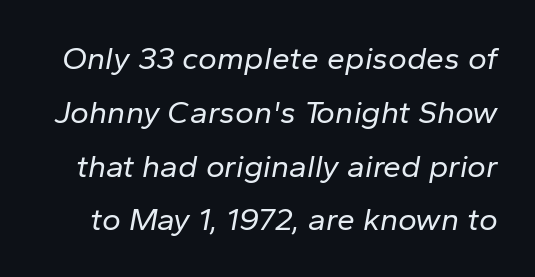
Q: Is the text bold? A: No.
Q: Is the text italic (slanted)? A: Yes, it leans right by about 10 degrees.
Q: Is the text underlined? A: No.
Q: Is the spacing between letters normal or unusually wide? A: Normal.
Q: Is the spacing between lines tight, normal or loose? A: Normal.
Q: Width (condensed, normal, or wide)? A: Normal.
Q: Stroke contrast? A: Low.
Q: x-height? A: Medium.
Q: Monospaced? A: No.
